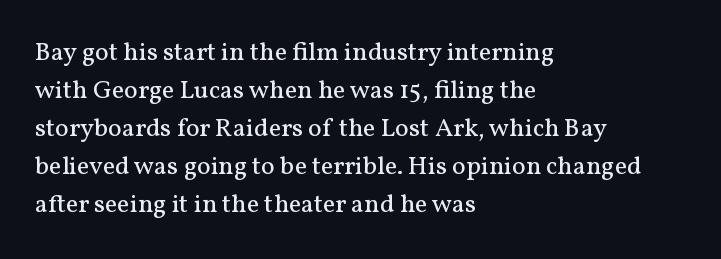
The image shows 26 px text type, upright; set left-aligned, normal line spacing (1.46x), normal letter spacing, not underlined.
